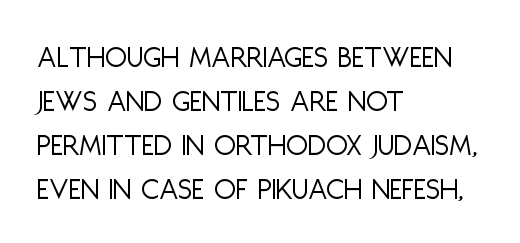
The image shows 32 px light, condensed sans-serif type, upright; set left-aligned, normal line spacing (1.37x), normal letter spacing, not underlined; low stroke contrast and a large x-height.
